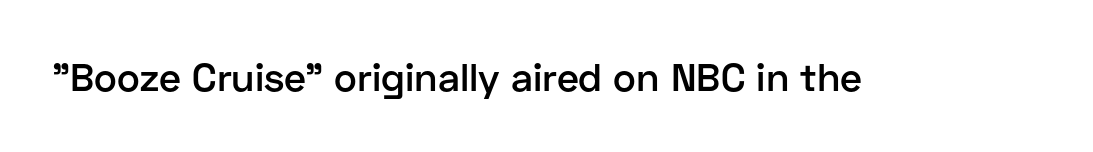
A typesetter would mark this as roman, not italic. The glyphs are unaccompanied by any horizontal stroke below them. Looks like regular typesetting: each glyph gets only the width it needs. There is no visible air inserted between adjacent glyphs. In terms of weight, the rendering is demibold, just under bold.
